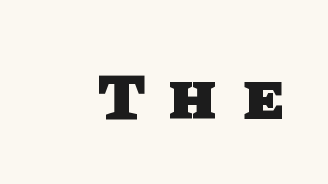
The image shows 67 px heavy sans-serif type; set unusually wide letter spacing (+0.38 em), not underlined; low stroke contrast and a large x-height.
